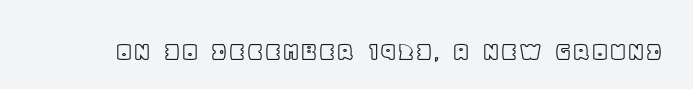
Q: Is the text italic (slanted)? A: No, it is upright.
Q: Is the text underlined? A: No.
Q: Is the spacing between letters normal or unusually wide? A: Normal.
Q: Width (condensed, normal, or wide)? A: Normal.
Q: x-height? A: Large.
Q: Monospaced? A: No.
